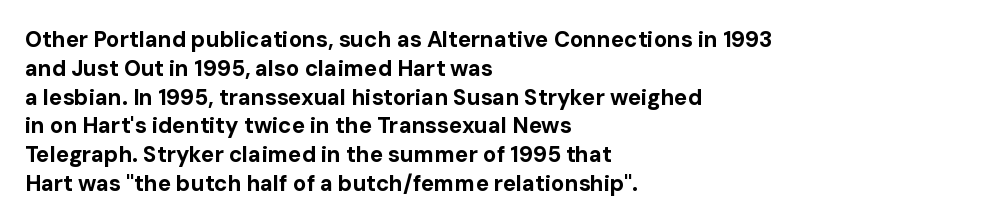
The image shows 22 px bold type, upright; set left-aligned, normal line spacing (1.31x), normal letter spacing, not underlined.
